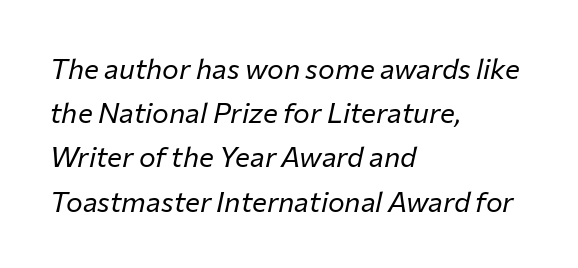
The lines in this sample share a left origin and differ only in where they stop. Do the characters align in a grid? No, the font is proportional. The foot of each line stays bare and open. Words appear dense and cohesive because spacing is normal.
